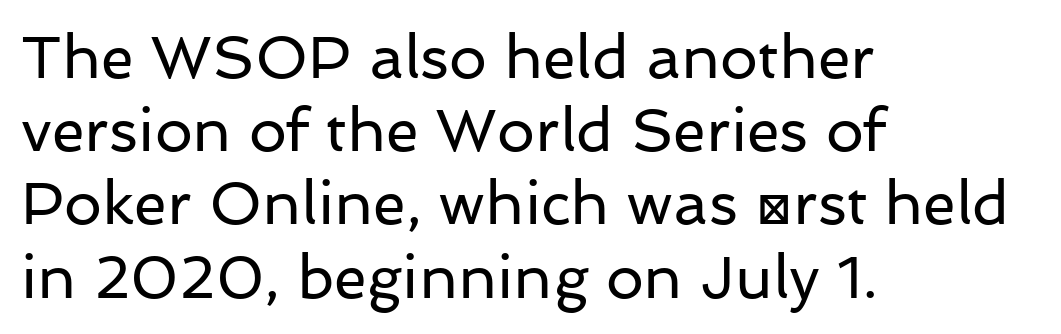
{"serif": "no", "italic": "no", "bold": "no", "weight": "regular", "width": "normal", "stroke_contrast": "low", "x_height": "medium", "monospaced": "no", "underline": "no", "align": "left", "line_spacing_ratio": 1.22, "letter_spacing": "normal", "letter_spacing_em": 0.0, "glyph_px": 60}
